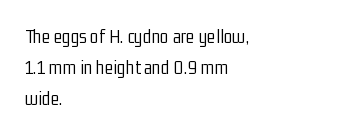
Q: Is the text bold? A: No.
Q: Is the text italic (slanted)? A: No, it is upright.
Q: Is the text underlined? A: No.
Q: How is the paragraph aligned? A: Left-aligned.
Q: Is the spacing between letters normal or unusually wide? A: Normal.
Q: Is the spacing between lines tight, normal or loose? A: Normal.
